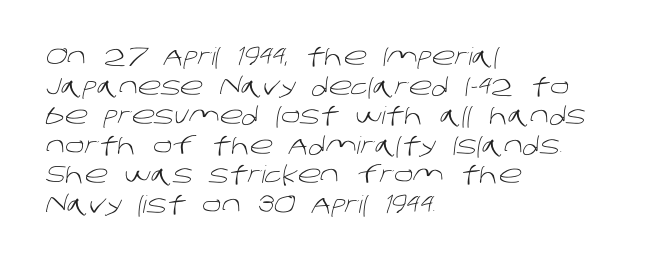
Q: Is the text bold? A: No.
Q: Is the text underlined? A: No.
Q: How is the paragraph aligned? A: Left-aligned.
Q: Is the spacing between letters normal or unusually wide? A: Normal.
